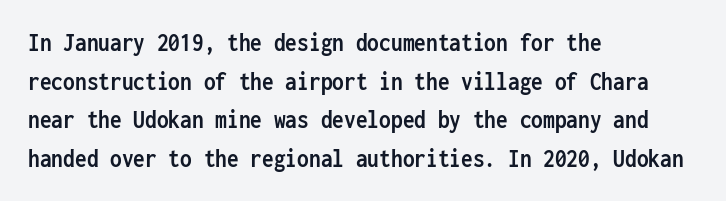
{"italic": "no", "bold": "yes", "underline": "no", "align": "left", "line_spacing": "normal", "line_spacing_ratio": 1.49, "letter_spacing": "normal", "letter_spacing_em": 0.0, "glyph_px": 26}
